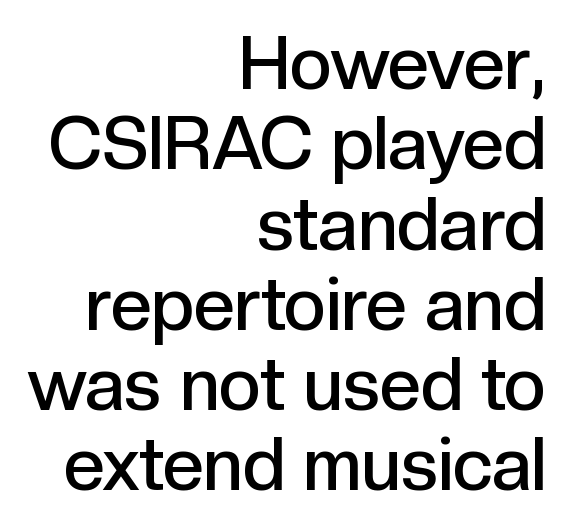
{"serif": "no", "italic": "no", "bold": "semi", "weight": "semibold", "width": "normal", "x_height": "medium", "monospaced": "no", "underline": "no", "align": "right", "line_spacing": "tight", "line_spacing_ratio": 1.1, "letter_spacing": "normal", "letter_spacing_em": 0.0, "glyph_px": 73}
